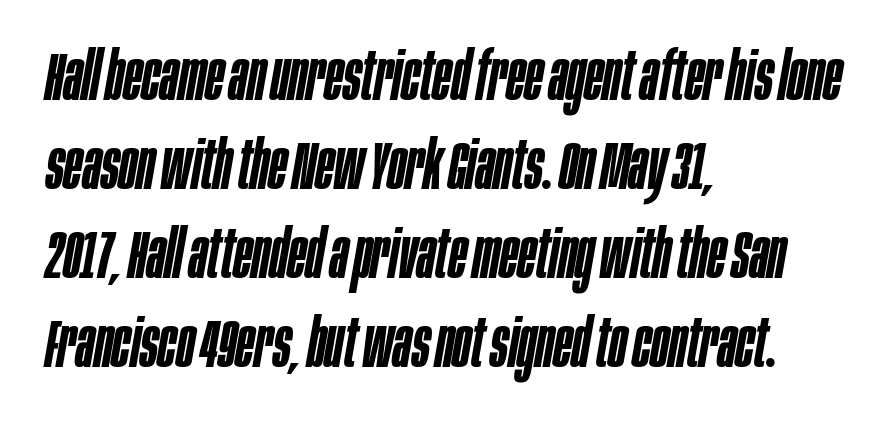
The image shows 67 px semibold, condensed type, italic (leaning right); set left-aligned, normal line spacing (1.33x), normal letter spacing, not underlined; low stroke contrast and a large x-height.
